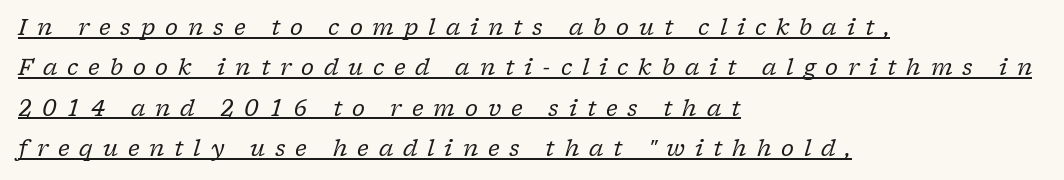
Like a heading marked for emphasis, these lines bear an underscore. Words appear elongated and porous because spacing is wide. The compositor pushed each line to the left boundary. This sample uses an oblique cut, with every glyph tilted off the vertical. Heft: none added — not bold.
